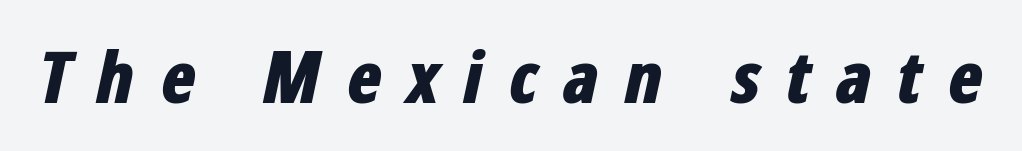
These lines carry a lot of weight — the face is fully bold. The passage shown is typed in a proportional face where columns would drift. You can tell it's italic because the verticals aren't actually vertical. Check under the words: just untouched page. The tracking reads as deliberately expanded to a designer's eye.
